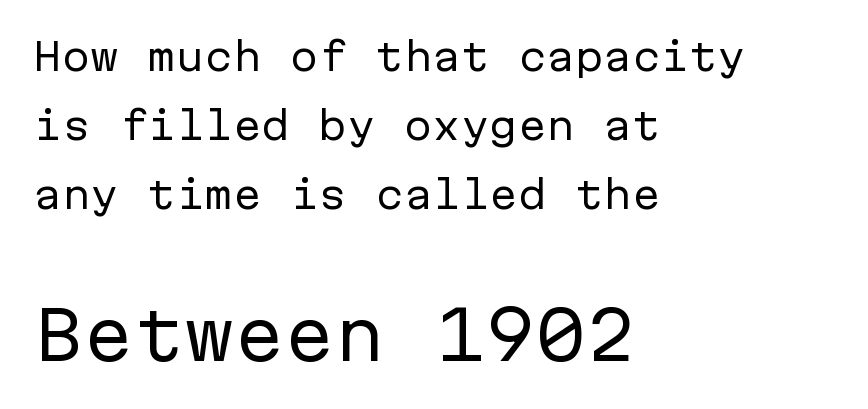
The image shows 67 px regular-weight sans-serif type, upright, monospaced; set left-aligned, line spacing 1.82x, normal letter spacing, not underlined; the second (bottom) block is 1.76x larger; low stroke contrast and a medium x-height.
